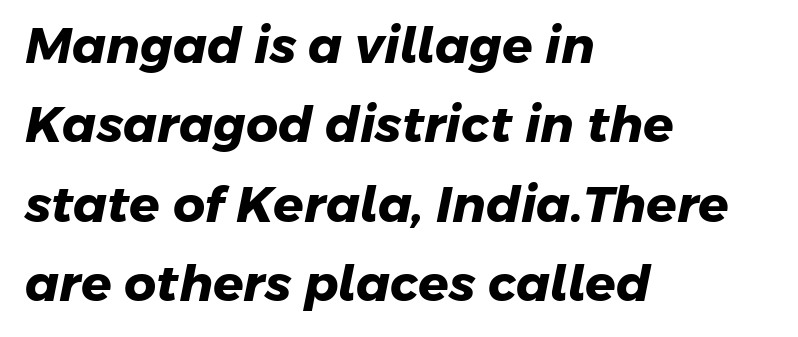
Successive baselines arrive at the customary interval. The rendering shows plain stroke endings on the letterforms — a sans-serif design. The setting favours the left margin, as ordinary paragraphs usually do. A full-strength bold gives these letters their thick strokes.
